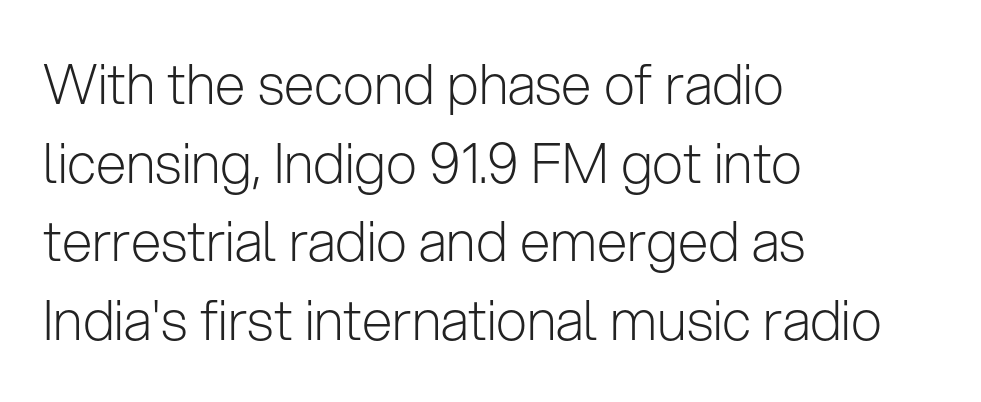
The image shows 55 px light sans-serif type, upright; set left-aligned, normal line spacing (1.43x), normal letter spacing, not underlined; low stroke contrast and a medium x-height.
